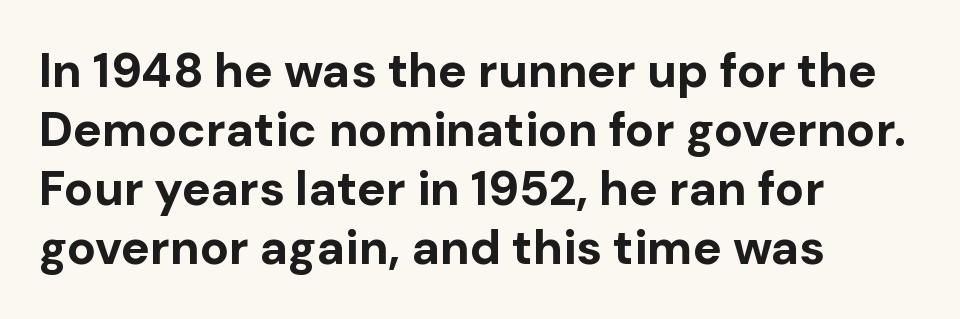
To sum up the face: it is a sans, with no serifs. Every row of glyphs begins at an identical x-position on the left. The line texture is even and compact thanks to regular tracking. Summary of weight: heavy, a full bold.
